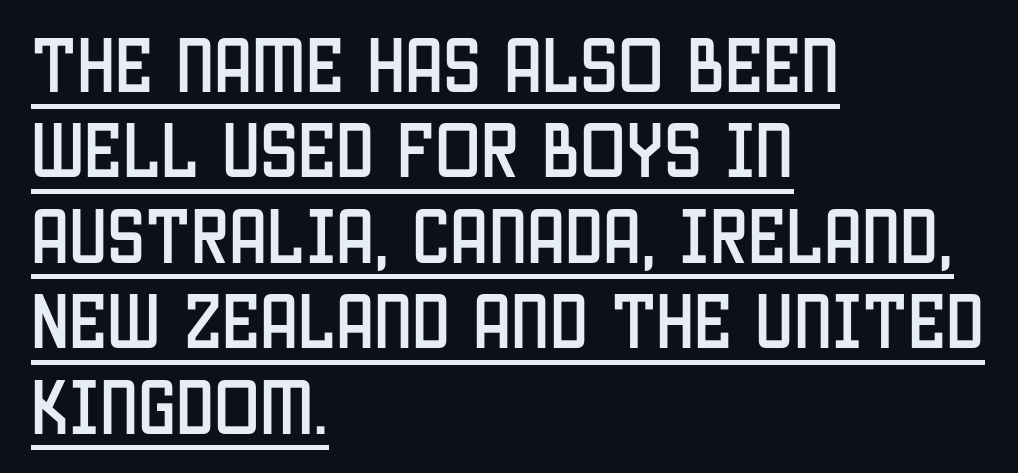
{"serif": "no", "italic": "no", "width": "condensed", "stroke_contrast": "low", "x_height": "large", "monospaced": "no", "underline": "yes", "align": "left", "line_spacing": "normal", "line_spacing_ratio": 1.4, "letter_spacing": "normal", "letter_spacing_em": 0.0, "glyph_px": 61}
